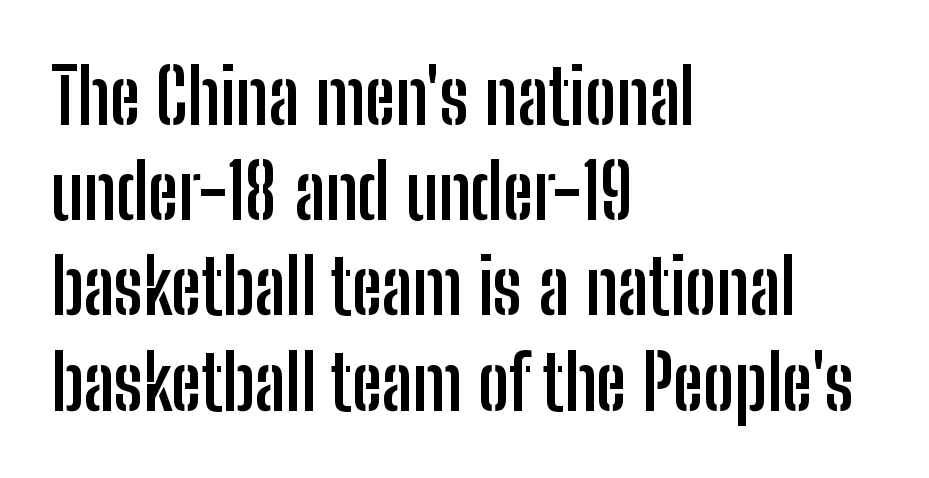
Tracking value appears to be zero — textbook default spacing. Normally led — the rows are evenly, conventionally spaced. Is the type bold? Yes — the strokes are clearly thick and heavy. Unlike a traditional serif, this face leaves its strokes unadorned.
